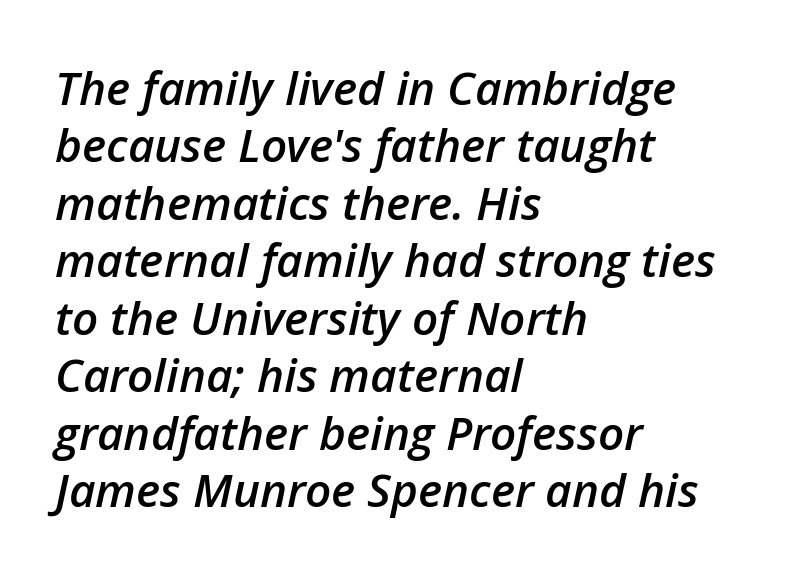
Q: Is the text bold? A: Semi-bold.
Q: Is the text italic (slanted)? A: Yes, it leans right by about 12 degrees.
Q: Is the text underlined? A: No.
Q: How is the paragraph aligned? A: Left-aligned.
Q: Is the spacing between letters normal or unusually wide? A: Normal.
Q: Is the spacing between lines tight, normal or loose? A: Normal.
Q: Width (condensed, normal, or wide)? A: Normal.
Q: Stroke contrast? A: Low.
Q: x-height? A: Medium.
Q: Monospaced? A: No.
